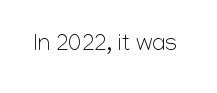
Q: Is the text bold? A: No.
Q: Is the text italic (slanted)? A: No, it is upright.
Q: Is the text underlined? A: No.
Q: Is the spacing between letters normal or unusually wide? A: Normal.
